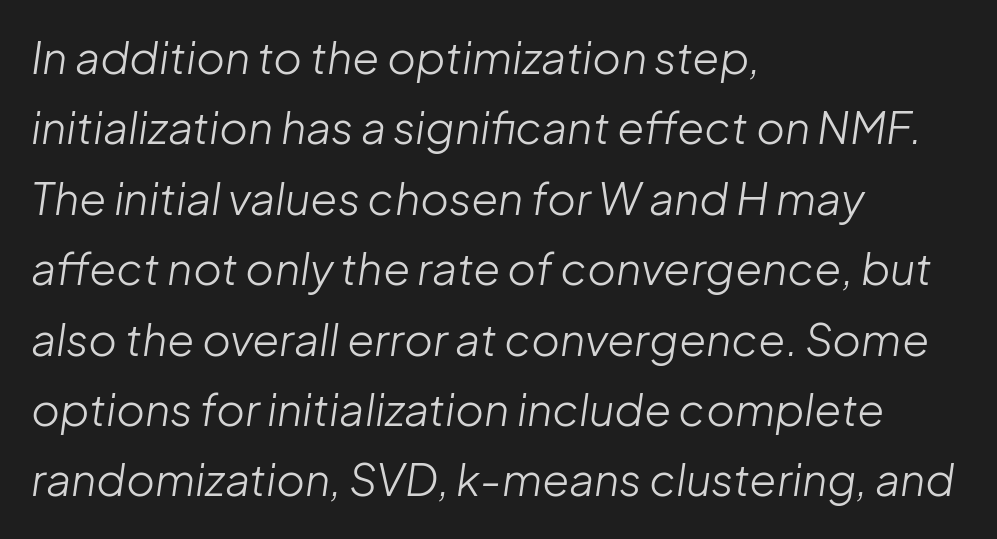
The rows are spaced the way most documents space them. In terms of posture, this sample is oblique. A typesetter would call this proportional, since set widths differ per character. Underline: absent. This sample uses plain, unmodified letter spacing.
